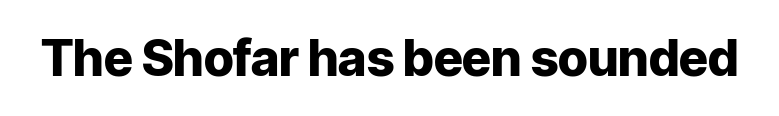
Q: Is the text bold? A: Yes.
Q: Is the text italic (slanted)? A: No, it is upright.
Q: Is the typeface a serif or a sans-serif typeface? A: Sans-serif.
Q: Is the text underlined? A: No.
Q: Is the spacing between letters normal or unusually wide? A: Normal.
Q: Width (condensed, normal, or wide)? A: Normal.
Q: Stroke contrast? A: Low.
Q: x-height? A: Medium.
Q: Monospaced? A: No.
